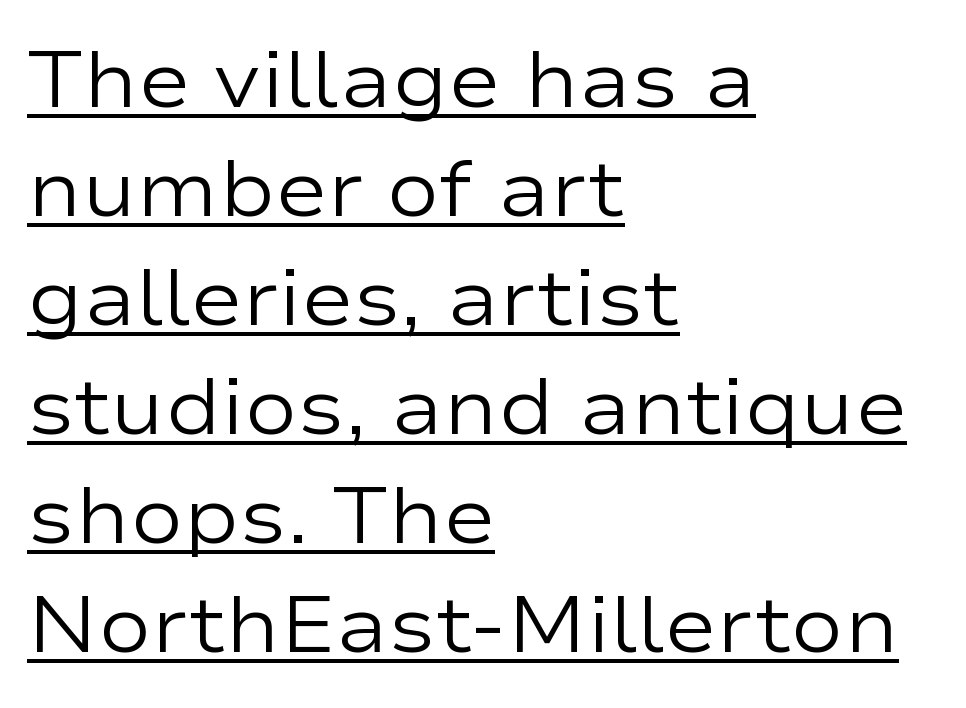
{"serif": "no", "italic": "no", "bold": "no", "weight": "regular", "width": "wide", "stroke_contrast": "low", "x_height": "medium", "monospaced": "no", "underline": "yes", "align": "left", "line_spacing": "normal", "line_spacing_ratio": 1.38, "letter_spacing": "normal", "letter_spacing_em": 0.0, "glyph_px": 79}
